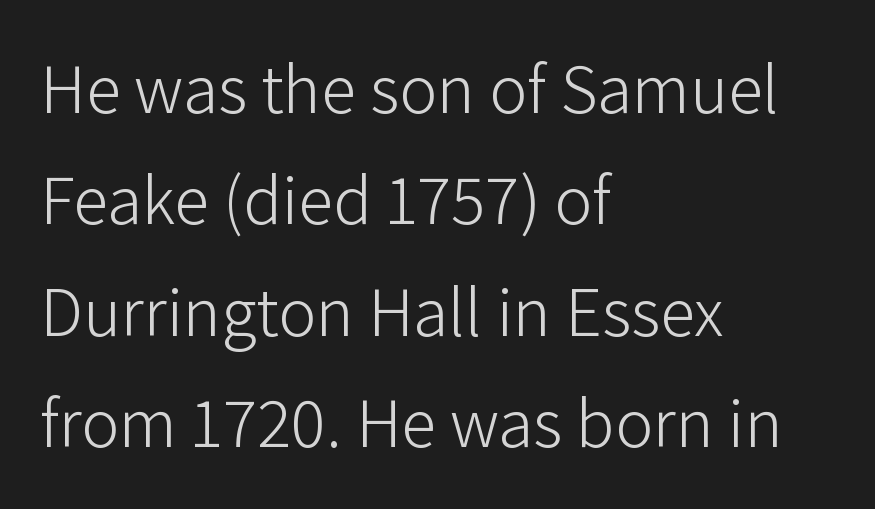
The image shows 71 px light sans-serif type, upright; set left-aligned, normal line spacing (1.57x), normal letter spacing, not underlined; low stroke contrast and a medium x-height.
